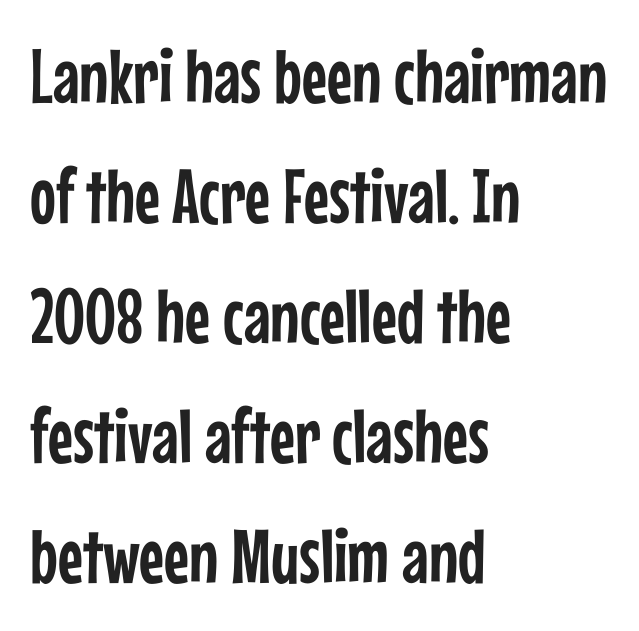
{"serif": "no", "italic": "no", "width": "condensed", "stroke_contrast": "low", "x_height": "medium", "monospaced": "no", "underline": "no", "align": "left", "line_spacing": "normal", "line_spacing_ratio": 1.56, "letter_spacing": "normal", "letter_spacing_em": 0.0, "glyph_px": 77}
